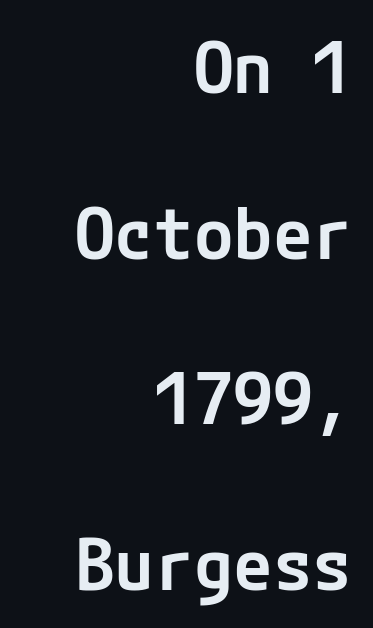
The image shows 72 px semibold sans-serif type, upright; set right-aligned, loose line spacing (2.3x), normal letter spacing, not underlined; low stroke contrast and a medium x-height.
